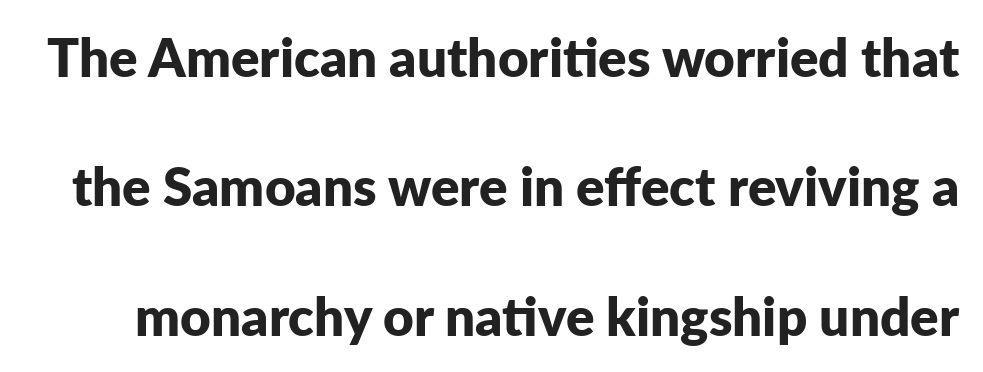
Q: Is the text bold? A: Yes.
Q: Is the text italic (slanted)? A: No, it is upright.
Q: Is the typeface a serif or a sans-serif typeface? A: Sans-serif.
Q: Is the text underlined? A: No.
Q: Is the spacing between letters normal or unusually wide? A: Normal.
Q: Is the spacing between lines tight, normal or loose? A: Loose.
Q: Width (condensed, normal, or wide)? A: Normal.
Q: Stroke contrast? A: Low.
Q: x-height? A: Medium.
Q: Monospaced? A: No.
